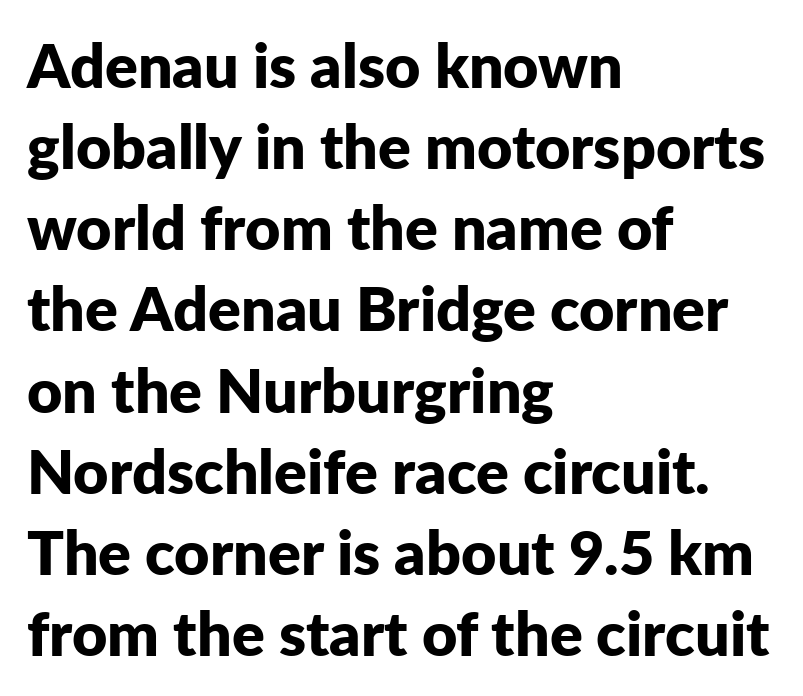
Q: Is the text bold? A: Yes.
Q: Is the text italic (slanted)? A: No, it is upright.
Q: Is the typeface a serif or a sans-serif typeface? A: Sans-serif.
Q: Is the text underlined? A: No.
Q: How is the paragraph aligned? A: Left-aligned.
Q: Is the spacing between letters normal or unusually wide? A: Normal.
Q: Is the spacing between lines tight, normal or loose? A: Normal.
Q: Width (condensed, normal, or wide)? A: Normal.
Q: Stroke contrast? A: Low.
Q: x-height? A: Medium.
Q: Monospaced? A: No.
